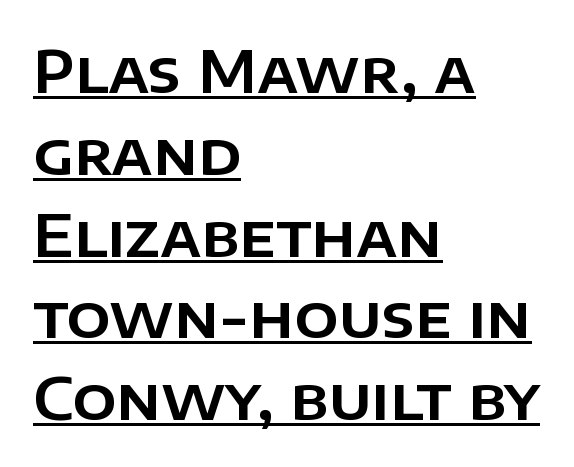
The image shows 58 px sans-serif type, upright; set left-aligned, normal line spacing (1.41x), normal letter spacing, underlined; low stroke contrast and a large x-height.
